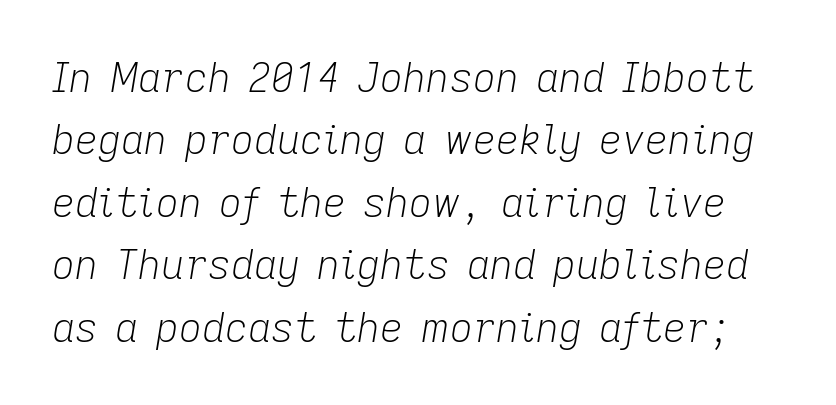
The image shows 40 px light type, italic (leaning right); set normal line spacing (1.56x), normal letter spacing, not underlined; low stroke contrast and a medium x-height.
